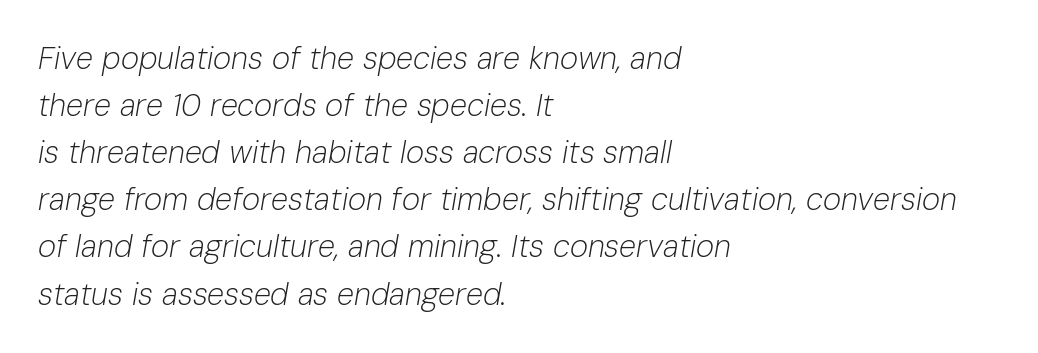
Q: Is the text bold? A: No.
Q: Is the text italic (slanted)? A: Yes, it leans right by about 10 degrees.
Q: Is the text underlined? A: No.
Q: How is the paragraph aligned? A: Left-aligned.
Q: Is the spacing between letters normal or unusually wide? A: Normal.
Q: Is the spacing between lines tight, normal or loose? A: Normal.
Q: Width (condensed, normal, or wide)? A: Normal.
Q: Stroke contrast? A: Low.
Q: x-height? A: Medium.
Q: Monospaced? A: No.
